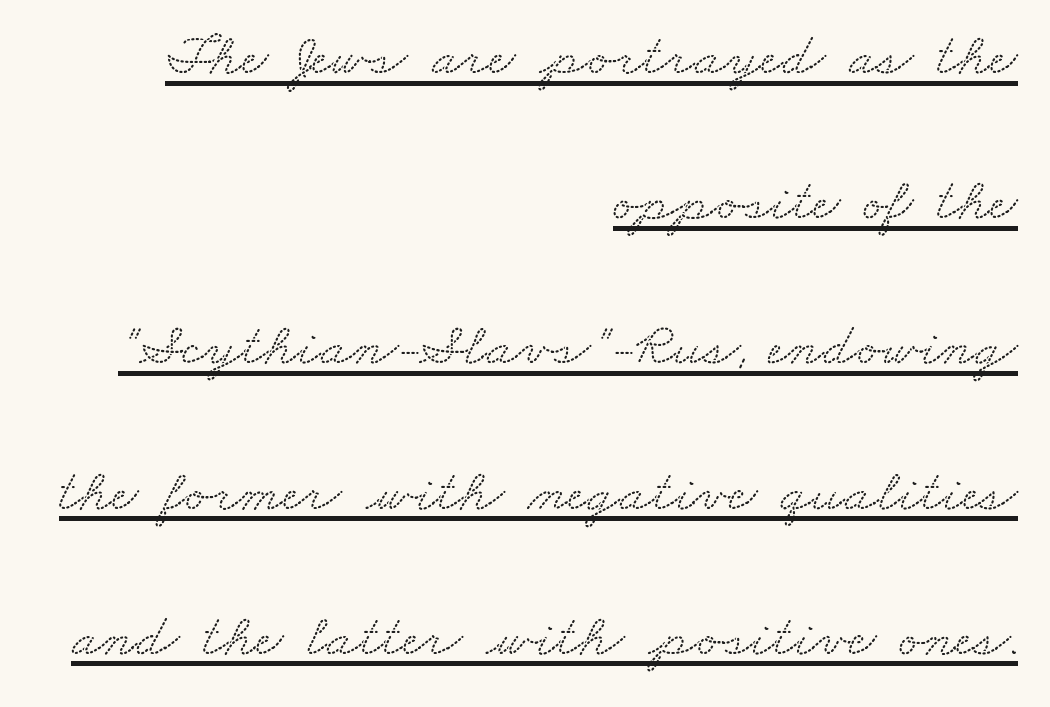
Q: Is the typeface a serif or a sans-serif typeface? A: Serif.
Q: Is the text underlined? A: Yes.
Q: How is the paragraph aligned? A: Right-aligned.
Q: Is the spacing between letters normal or unusually wide? A: Normal.
Q: Is the spacing between lines tight, normal or loose? A: Loose.
Q: Width (condensed, normal, or wide)? A: Wide.
Q: Stroke contrast? A: Low.
Q: x-height? A: Small.
Q: Monospaced? A: No.
